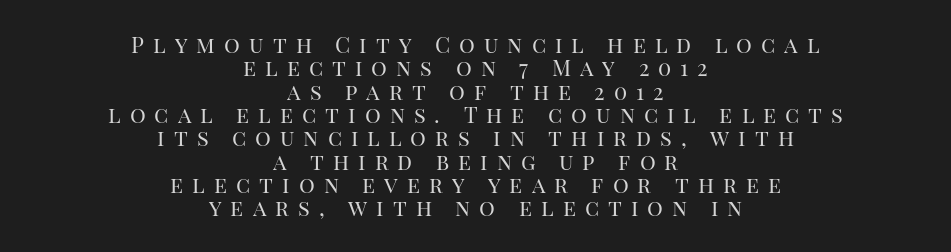
{"italic": "no", "bold": "no", "underline": "no", "align": "center", "line_spacing": "tight", "line_spacing_ratio": 1.06, "letter_spacing": "wide", "letter_spacing_em": 0.41, "glyph_px": 22}
